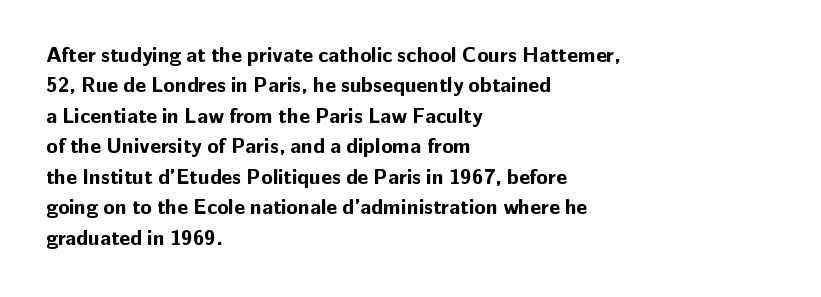
{"italic": "no", "bold": "yes", "underline": "no", "align": "left", "line_spacing": "normal", "line_spacing_ratio": 1.45, "letter_spacing": "normal", "letter_spacing_em": 0.0, "glyph_px": 21}
